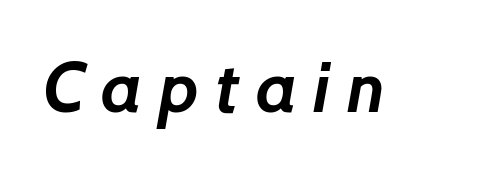
Q: Is the text bold? A: Yes.
Q: Is the typeface a serif or a sans-serif typeface? A: Sans-serif.
Q: Is the text underlined? A: No.
Q: Is the spacing between letters normal or unusually wide? A: Unusually wide.
Q: Width (condensed, normal, or wide)? A: Normal.
Q: Stroke contrast? A: Low.
Q: x-height? A: Medium.
Q: Monospaced? A: No.
